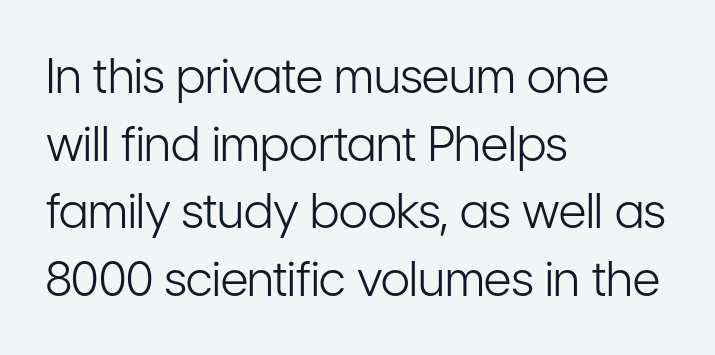
What's the leading like? Ordinary, nothing unusual. What stands out about the letter spacing? Nothing — it is the standard amount. Reading down the block, your eye returns to a fixed left position each line. Descenders hang freely into open space.
